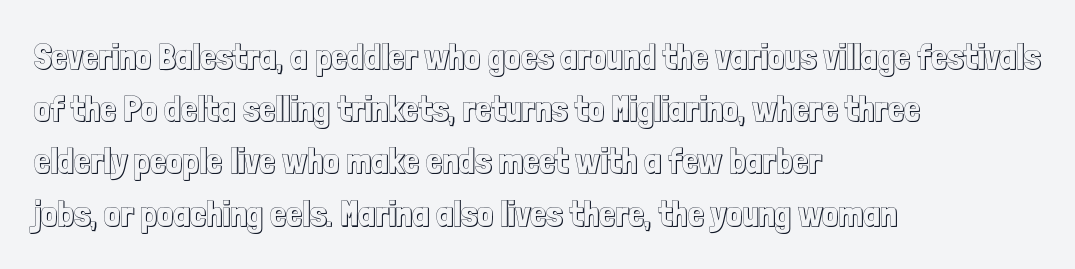
{"italic": "no", "width": "condensed", "x_height": "medium", "monospaced": "no", "underline": "no", "align": "left", "line_spacing": "normal", "line_spacing_ratio": 1.45, "letter_spacing": "normal", "letter_spacing_em": 0.0, "glyph_px": 36}
